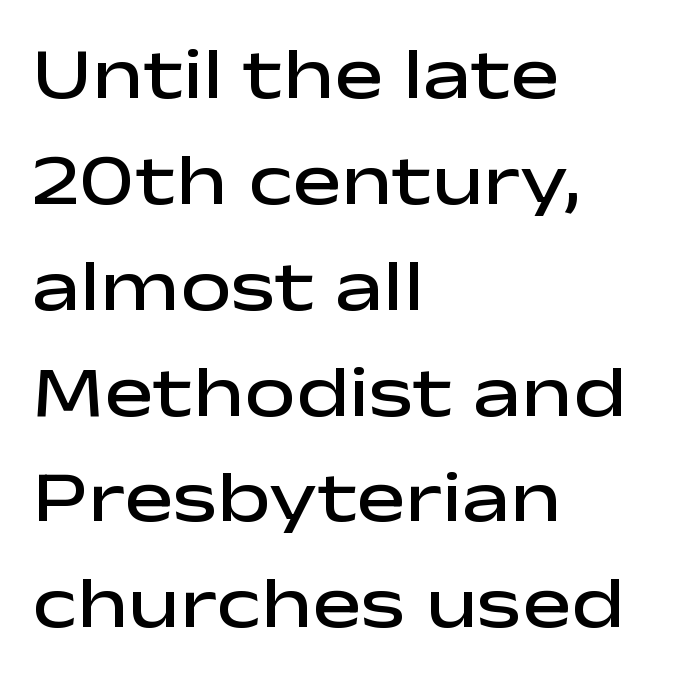
The image shows 73 px semibold, wide sans-serif type, upright; set left-aligned, normal line spacing (1.45x), normal letter spacing, not underlined; low stroke contrast and a medium x-height.
